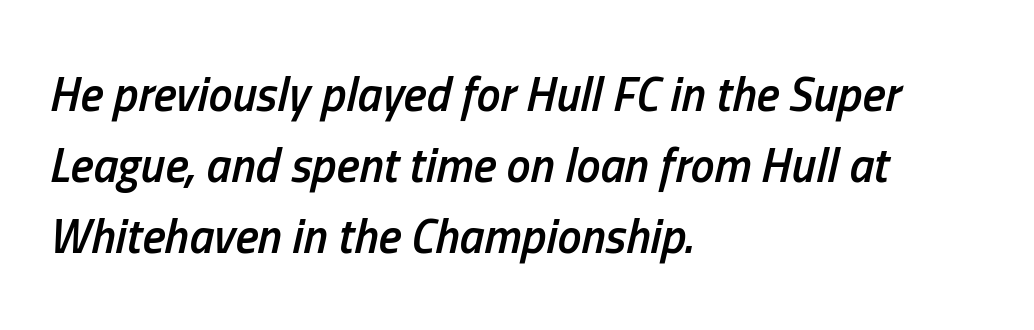
Q: Is the text bold? A: Semi-bold.
Q: Is the text italic (slanted)? A: Yes, it leans right by about 13 degrees.
Q: Is the text underlined? A: No.
Q: How is the paragraph aligned? A: Left-aligned.
Q: Is the spacing between letters normal or unusually wide? A: Normal.
Q: Is the spacing between lines tight, normal or loose? A: Normal.
Q: Width (condensed, normal, or wide)? A: Condensed.
Q: Stroke contrast? A: Low.
Q: x-height? A: Medium.
Q: Monospaced? A: No.
